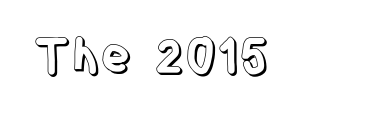
{"italic": "no", "width": "condensed", "x_height": "large", "monospaced": "no", "underline": "no", "letter_spacing": "normal", "letter_spacing_em": 0.0, "glyph_px": 47}
